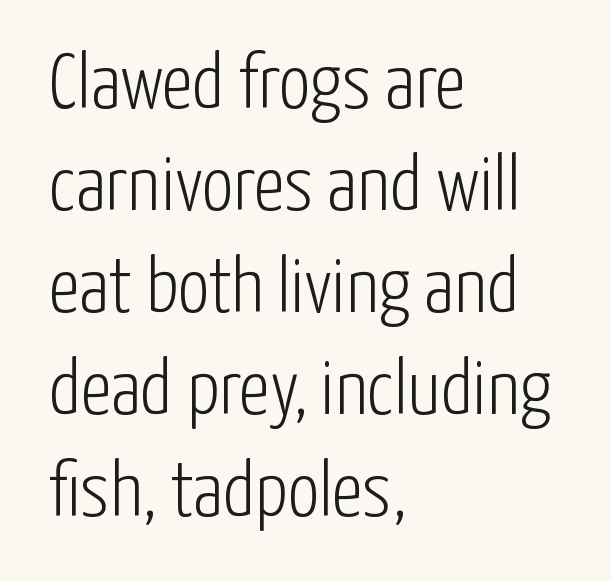
Q: Is the text bold? A: No.
Q: Is the text italic (slanted)? A: No, it is upright.
Q: Is the typeface a serif or a sans-serif typeface? A: Sans-serif.
Q: Is the text underlined? A: No.
Q: How is the paragraph aligned? A: Left-aligned.
Q: Is the spacing between letters normal or unusually wide? A: Normal.
Q: Is the spacing between lines tight, normal or loose? A: Normal.
Q: Width (condensed, normal, or wide)? A: Condensed.
Q: Stroke contrast? A: Low.
Q: x-height? A: Medium.
Q: Monospaced? A: No.
